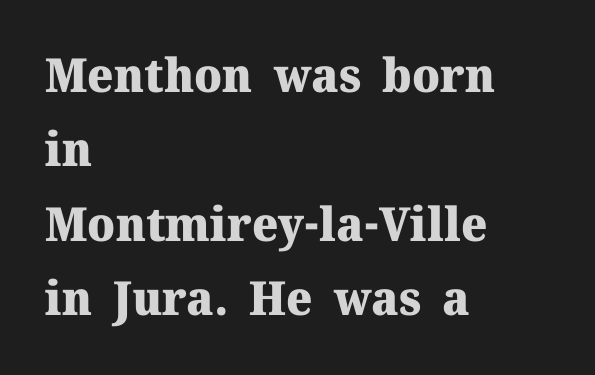
{"serif": "yes", "italic": "no", "bold": "yes", "weight": "heavy", "width": "normal", "stroke_contrast": "medium", "x_height": "medium", "monospaced": "no", "underline": "no", "align": "left", "line_spacing": "normal", "line_spacing_ratio": 1.58, "letter_spacing": "normal", "letter_spacing_em": 0.0, "glyph_px": 47}
